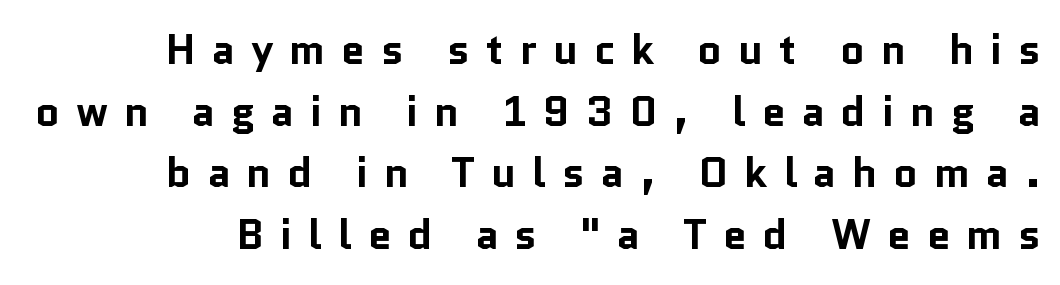
A typesetter would call this heavily tracked-out type. Think of a printed novel: that variable character pitch is what you see here. The face used here is a sans, in the tradition of grotesques and geometrics. This sample keeps an unexceptional amount of space between lines. The foot of each line stays bare and open.
